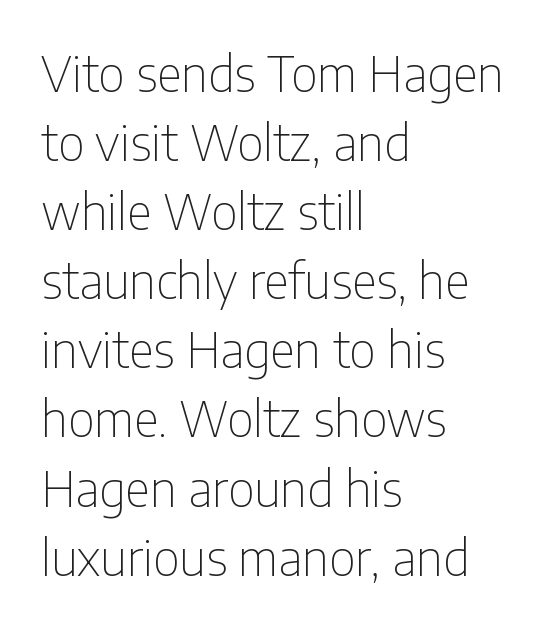
Note the varied advance widths — an 'i' is clearly narrower than an 'm'. There is no visible air inserted between adjacent glyphs. The cut favours lightness, reaching ordinary text weight at its darkest. The rag falls on the right side of this text block. The lines sit at an ordinary, default distance from one another. Letterform terminals end flat and unadorned throughout the passage.
